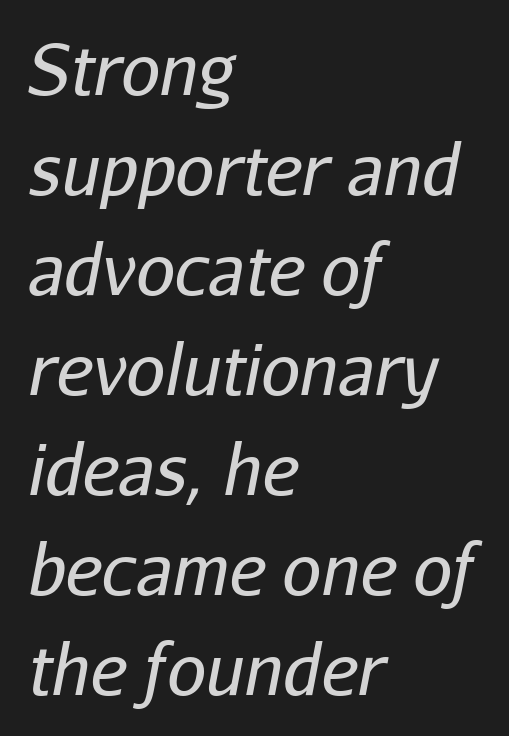
Q: Is the text bold? A: No.
Q: Is the text italic (slanted)? A: Yes, it leans right by about 11 degrees.
Q: Is the text underlined? A: No.
Q: How is the paragraph aligned? A: Left-aligned.
Q: Is the spacing between letters normal or unusually wide? A: Normal.
Q: Is the spacing between lines tight, normal or loose? A: Normal.
Q: Width (condensed, normal, or wide)? A: Normal.
Q: Stroke contrast? A: Low.
Q: x-height? A: Medium.
Q: Monospaced? A: No.
